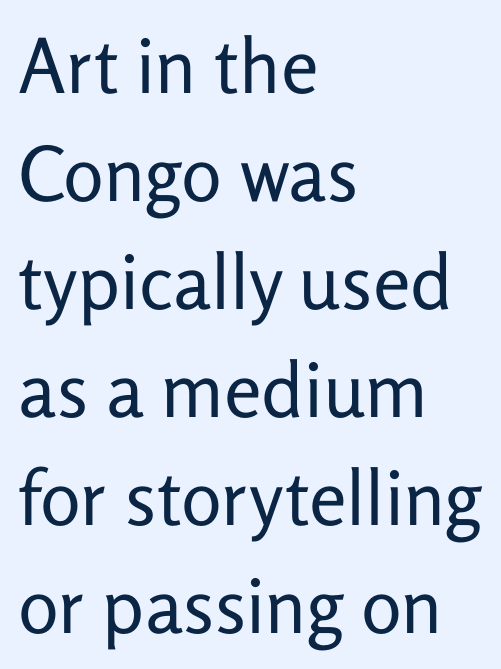
Does the leading feel generous? No, just average. The letterforms sit shoulder to shoulder at normal distance. No italicization has been applied; the sample stays upright. Only glyphs here, with clear space below each row. Weight: not bold — regular or lighter. The rendering anchors every line to the left-hand side.
